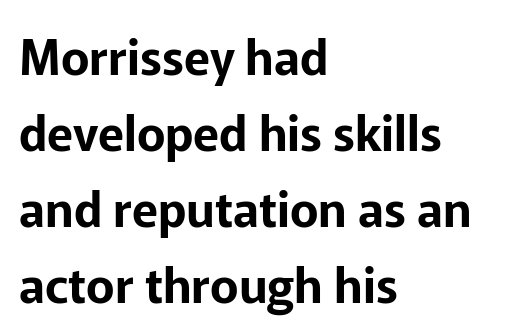
{"serif": "no", "italic": "no", "width": "normal", "stroke_contrast": "low", "x_height": "medium", "monospaced": "no", "underline": "no", "align": "left", "line_spacing": "normal", "line_spacing_ratio": 1.58, "letter_spacing": "normal", "letter_spacing_em": 0.0, "glyph_px": 48}
